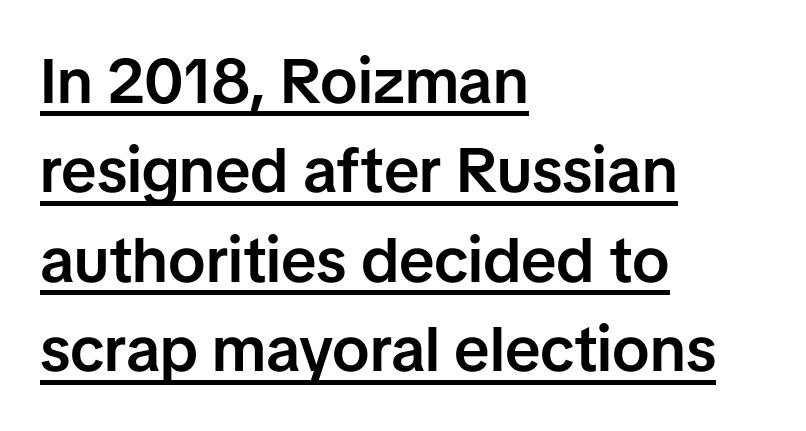
{"serif": "no", "italic": "no", "bold": "semi", "weight": "semibold", "width": "normal", "stroke_contrast": "low", "x_height": "medium", "monospaced": "no", "underline": "yes", "align": "left", "line_spacing": "normal", "line_spacing_ratio": 1.42, "letter_spacing": "normal", "letter_spacing_em": 0.0, "glyph_px": 63}
